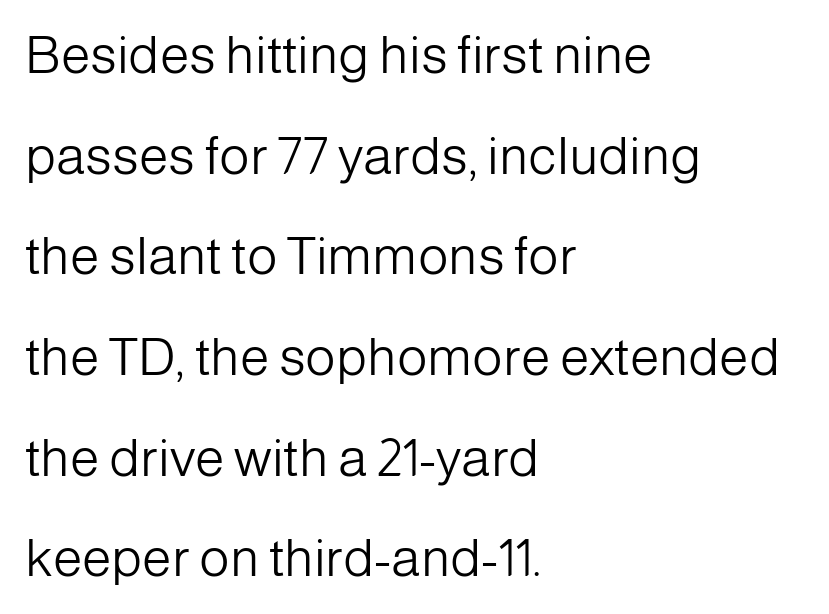
Q: Is the text bold? A: No.
Q: Is the text italic (slanted)? A: No, it is upright.
Q: Is the typeface a serif or a sans-serif typeface? A: Sans-serif.
Q: Is the text underlined? A: No.
Q: How is the paragraph aligned? A: Left-aligned.
Q: Is the spacing between letters normal or unusually wide? A: Normal.
Q: Is the spacing between lines tight, normal or loose? A: Loose.
Q: Width (condensed, normal, or wide)? A: Normal.
Q: Stroke contrast? A: Low.
Q: x-height? A: Medium.
Q: Monospaced? A: No.
